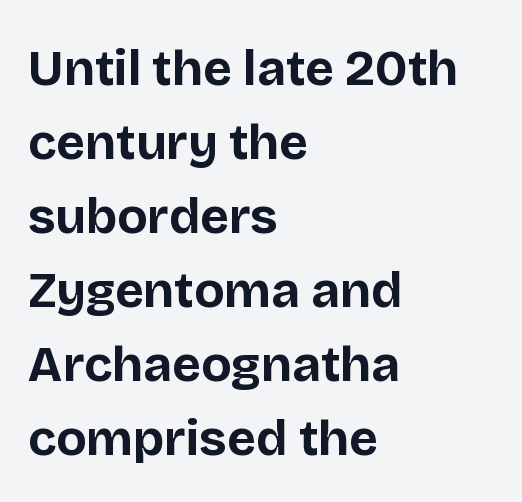
Beneath every word, the page is bare. Successive baselines arrive at the customary interval. Do the characters align in a grid? No, the font is proportional. The face used here has the dense, thick strokes of a bold.
